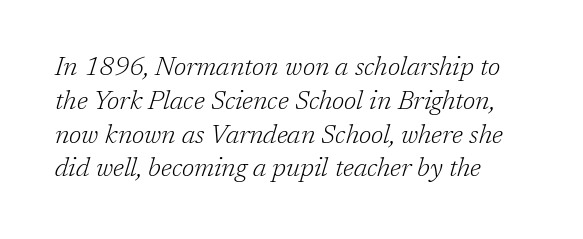
Q: Is the text bold? A: No.
Q: Is the text italic (slanted)? A: Yes, it leans right by about 17 degrees.
Q: Is the text underlined? A: No.
Q: Is the spacing between letters normal or unusually wide? A: Normal.
Q: Is the spacing between lines tight, normal or loose? A: Normal.
